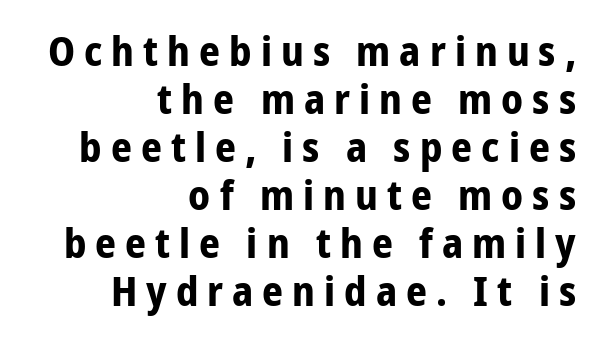
Q: Is the text bold? A: Yes.
Q: Is the text italic (slanted)? A: No, it is upright.
Q: Is the typeface a serif or a sans-serif typeface? A: Sans-serif.
Q: Is the text underlined? A: No.
Q: How is the paragraph aligned? A: Right-aligned.
Q: Is the spacing between letters normal or unusually wide? A: Unusually wide.
Q: Width (condensed, normal, or wide)? A: Condensed.
Q: Stroke contrast? A: Low.
Q: x-height? A: Medium.
Q: Monospaced? A: No.
